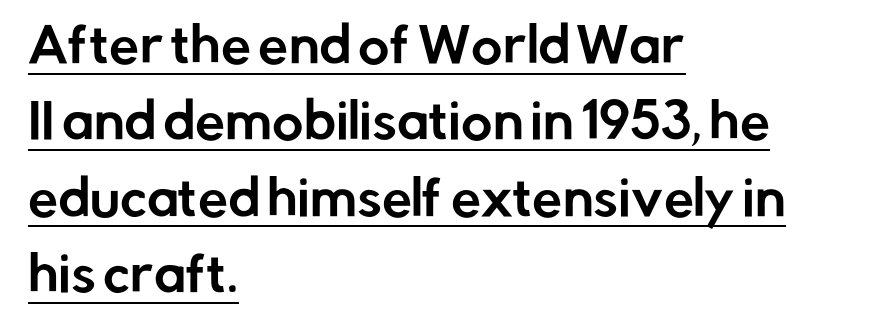
The image shows 48 px sans-serif type, upright; set left-aligned, normal line spacing (1.59x), normal letter spacing, underlined; low stroke contrast and a medium x-height.
